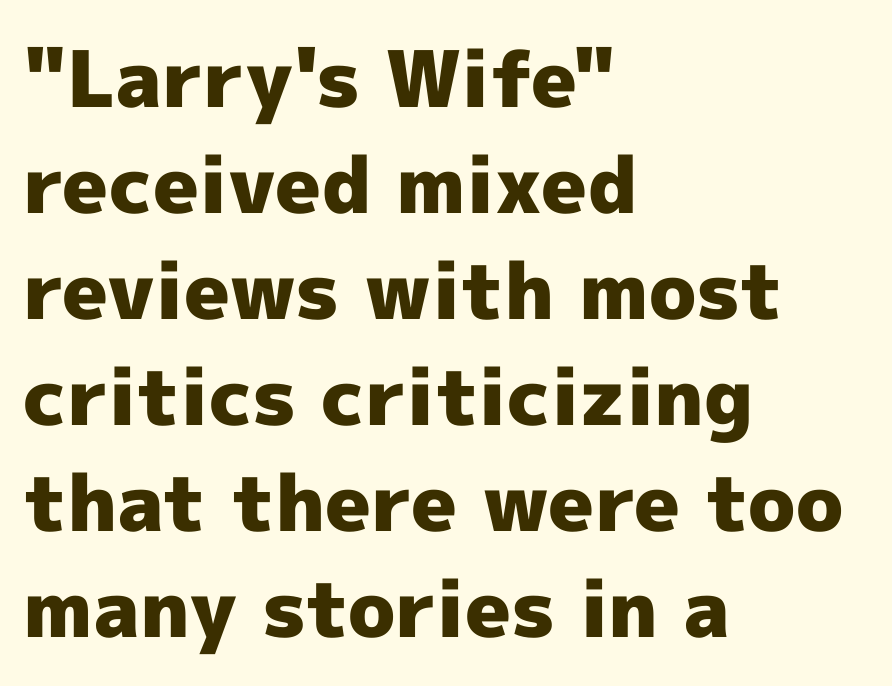
Just letters on the line, the space beneath them empty. Typesetter's note: full bold, strokes at maximum text heaviness. A typesetter would call this proportional, since set widths differ per character. Compared with typical paragraphs, the rows here are spaced about the same. Grotesque or geometric, the face here clearly has no serifs. You can tell it's not italic because the verticals are truly vertical.
